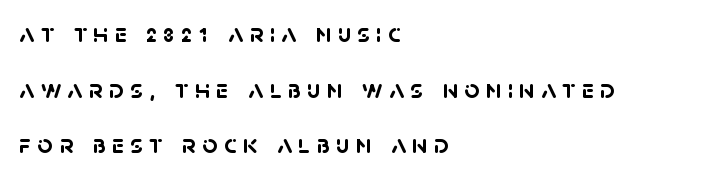
{"bold": "yes", "underline": "no", "align": "left", "line_spacing": "loose", "line_spacing_ratio": 2.06, "letter_spacing": "wide", "letter_spacing_em": 0.23, "glyph_px": 27}
